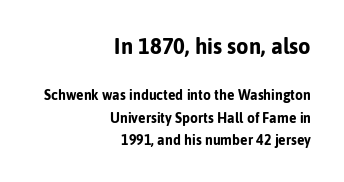
{"italic": "no", "bold": "yes", "underline": "no", "align": "right", "line_spacing": "normal", "line_spacing_ratio": 1.61, "letter_spacing": "normal", "letter_spacing_em": 0.0, "larger_block": "first", "size_ratio": 1.57, "glyph_px": 22}
